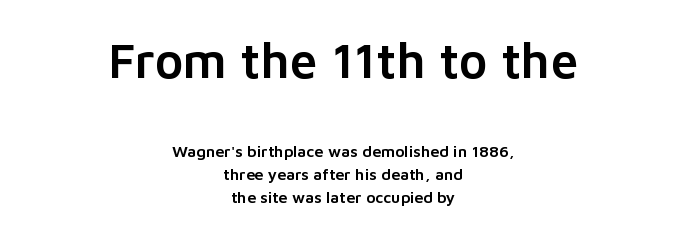
{"serif": "no", "italic": "no", "width": "normal", "stroke_contrast": "low", "x_height": "medium", "monospaced": "no", "underline": "no", "align": "center", "line_spacing": "normal", "line_spacing_ratio": 1.46, "letter_spacing": "normal", "letter_spacing_em": 0.0, "larger_block": "first", "size_ratio": 3.06, "glyph_px": 49}
